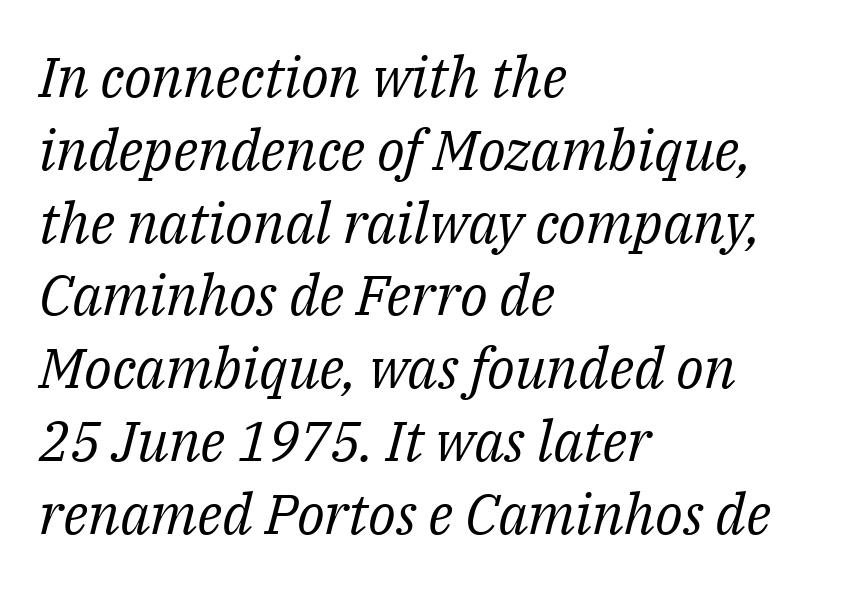
Q: Is the text bold? A: No.
Q: Is the text italic (slanted)? A: Yes, it leans right by about 14 degrees.
Q: Is the typeface a serif or a sans-serif typeface? A: Serif.
Q: Is the text underlined? A: No.
Q: How is the paragraph aligned? A: Left-aligned.
Q: Is the spacing between letters normal or unusually wide? A: Normal.
Q: Is the spacing between lines tight, normal or loose? A: Normal.
Q: Width (condensed, normal, or wide)? A: Normal.
Q: Stroke contrast? A: Medium.
Q: x-height? A: Medium.
Q: Monospaced? A: No.
